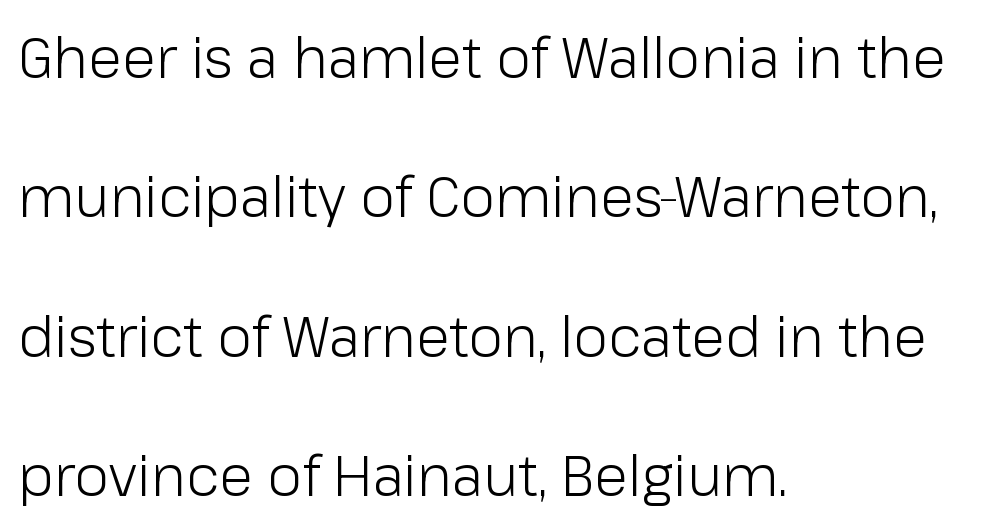
{"serif": "no", "italic": "no", "bold": "no", "weight": "light", "width": "normal", "stroke_contrast": "low", "x_height": "medium", "monospaced": "no", "underline": "no", "align": "left", "line_spacing": "loose", "line_spacing_ratio": 2.49, "letter_spacing": "normal", "letter_spacing_em": 0.0, "glyph_px": 56}
